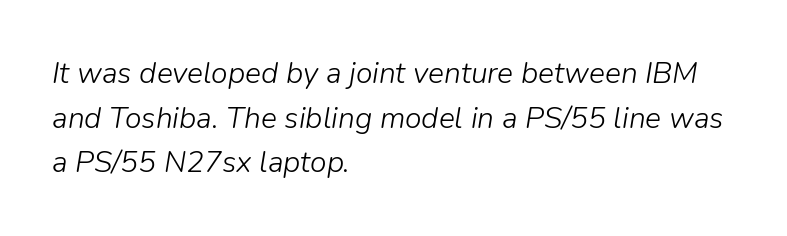
{"italic": "yes", "lean": "right", "slant_degrees": 9, "bold": "no", "weight": "light", "width": "normal", "stroke_contrast": "low", "x_height": "medium", "monospaced": "no", "underline": "no", "align": "left", "line_spacing": "normal", "line_spacing_ratio": 1.49, "letter_spacing": "normal", "letter_spacing_em": 0.0, "glyph_px": 30}
